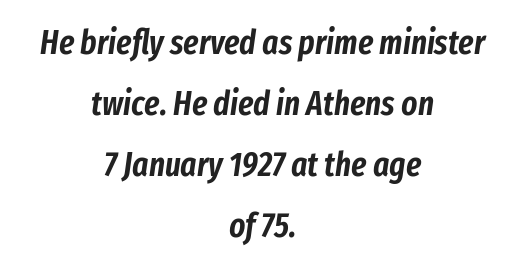
Every row of glyphs is offset so its center matches the block's center. When letters slant like this, we call the style italic. You could not count columns in this text — the font is proportionally spaced. The space beneath each line is pristine and unruled.
